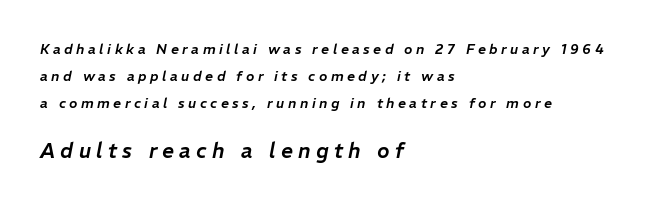
Q: Is the text italic (slanted)? A: Yes, it leans right by about 11 degrees.
Q: Is the text underlined? A: No.
Q: How is the paragraph aligned? A: Left-aligned.
Q: Is the spacing between letters normal or unusually wide? A: Unusually wide.
Q: Is the spacing between lines tight, normal or loose? A: Loose.
Q: Which block of text is set in a larger size, the first (top) or the second (bottom)? A: The second (bottom) one.
